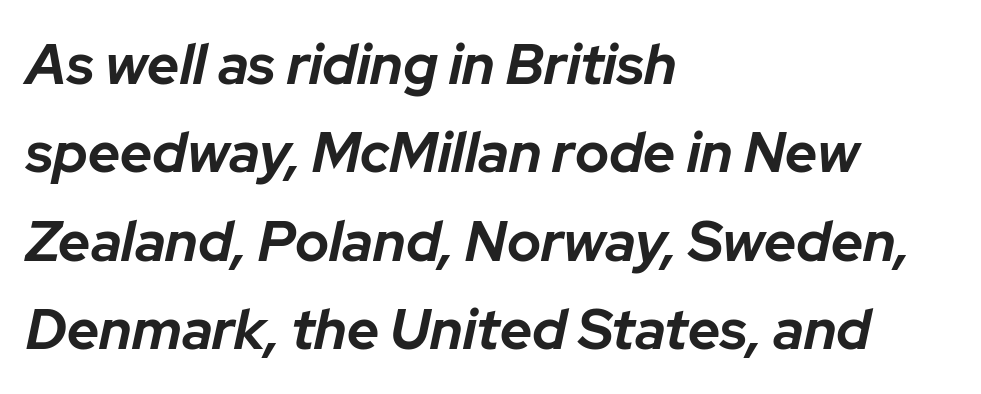
Does the leading feel generous? No, just average. Lines of text with bare space underneath. The strokes are fattened all the way to bold. Line beginnings align vertically; line endings do not. Proportional: the letters do not fall into vertical columns. The letters are slanted; this is an italic face.
